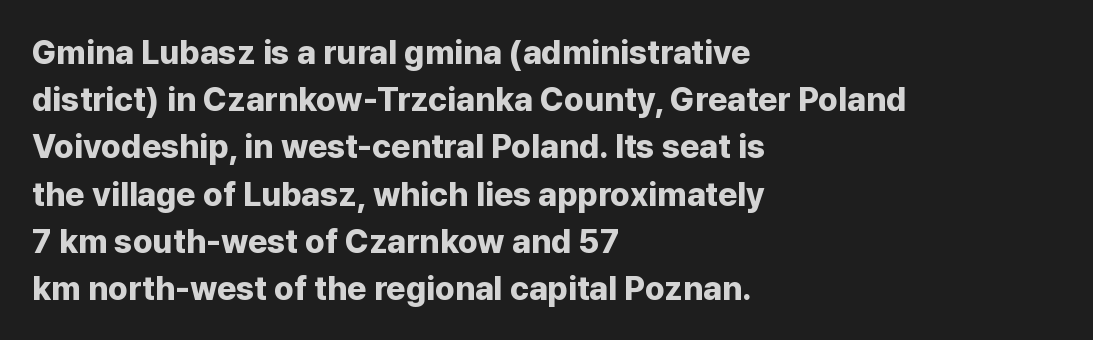
Q: Is the text bold? A: Yes.
Q: Is the text italic (slanted)? A: No, it is upright.
Q: Is the typeface a serif or a sans-serif typeface? A: Sans-serif.
Q: Is the text underlined? A: No.
Q: How is the paragraph aligned? A: Left-aligned.
Q: Is the spacing between letters normal or unusually wide? A: Normal.
Q: Is the spacing between lines tight, normal or loose? A: Normal.
Q: Width (condensed, normal, or wide)? A: Normal.
Q: Stroke contrast? A: Low.
Q: x-height? A: Medium.
Q: Monospaced? A: No.
